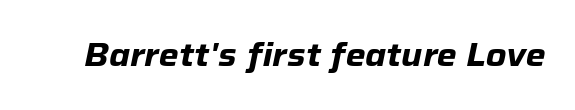
Does the weight exceed regular? Yes, all the way to bold. The space directly below the letters is spotless. Spacing verdict: proportional, widths tailored to each character. It's the slanting kind of type. Here the glyphs are tracked normally, forming tight word shapes.
